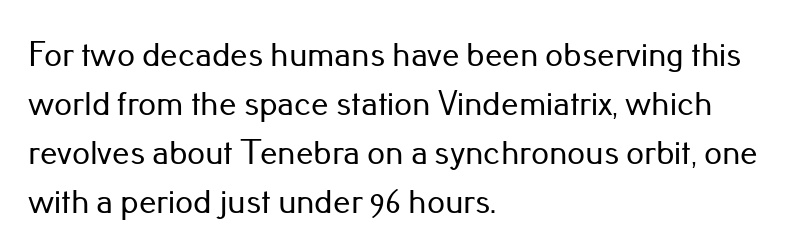
{"serif": "no", "italic": "no", "width": "normal", "stroke_contrast": "low", "x_height": "small", "monospaced": "no", "underline": "no", "align": "left", "line_spacing": "normal", "line_spacing_ratio": 1.4, "letter_spacing": "normal", "letter_spacing_em": 0.0, "glyph_px": 35}
